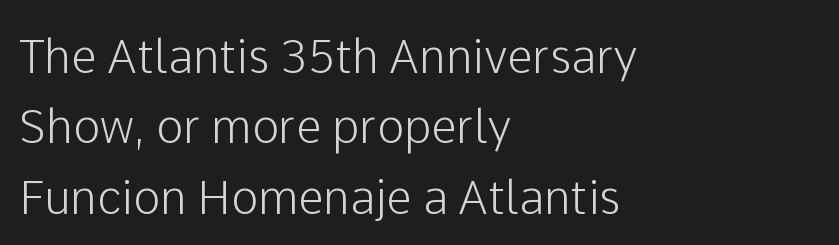
Q: Is the text italic (slanted)? A: No, it is upright.
Q: Is the typeface a serif or a sans-serif typeface? A: Sans-serif.
Q: Is the text underlined? A: No.
Q: How is the paragraph aligned? A: Left-aligned.
Q: Is the spacing between letters normal or unusually wide? A: Normal.
Q: Is the spacing between lines tight, normal or loose? A: Normal.
Q: Width (condensed, normal, or wide)? A: Normal.
Q: Stroke contrast? A: Low.
Q: x-height? A: Medium.
Q: Monospaced? A: No.
